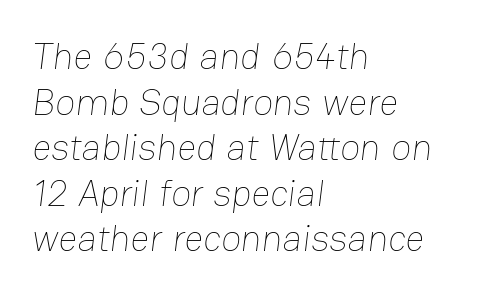
The passage shown is not underscored anywhere. Notice how the passage keeps a crisp vertical edge on the left only. Spacing between characters is what you'd get straight out of the box. Proportional: the letters do not fall into vertical columns.
